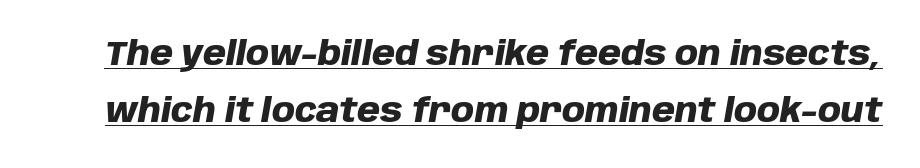
The type is set solid horizontally, with unmodified tracking. In designer terms, the underline attribute is active on this setting. The letters advance in unequal steps, a hallmark of proportional type. The glyphs have the mass of a bold cut. It's the slanting kind of type.
